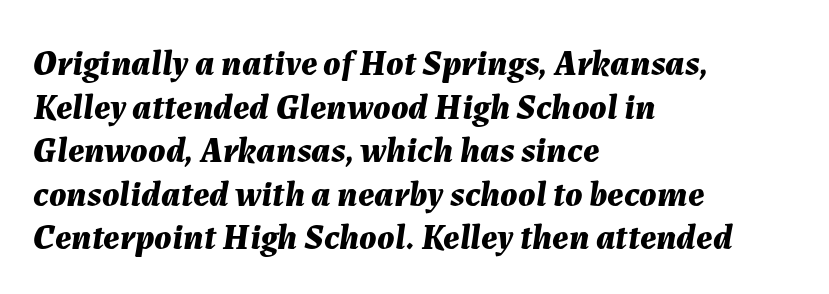
The image shows 36 px bold type, italic (leaning right); set left-aligned, line spacing 1.21x, normal letter spacing, not underlined; medium stroke contrast and a medium x-height.
